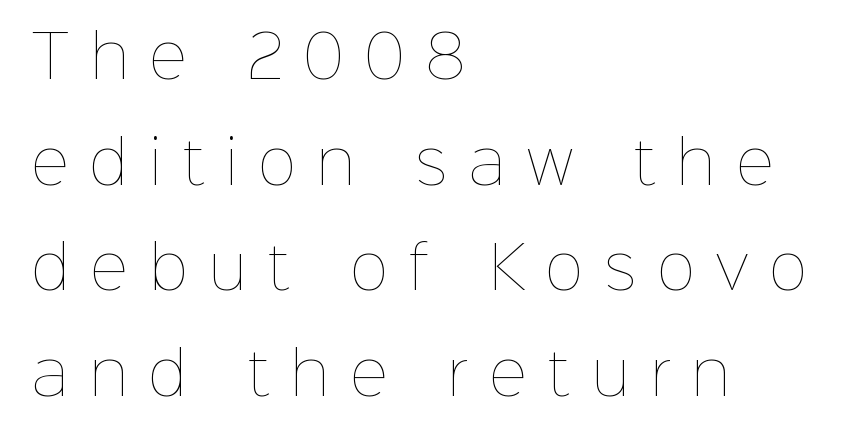
The image shows 58 px thin type, upright; set left-aligned, line spacing 1.82x, unusually wide letter spacing (+0.37 em), not underlined; low stroke contrast and a medium x-height.
